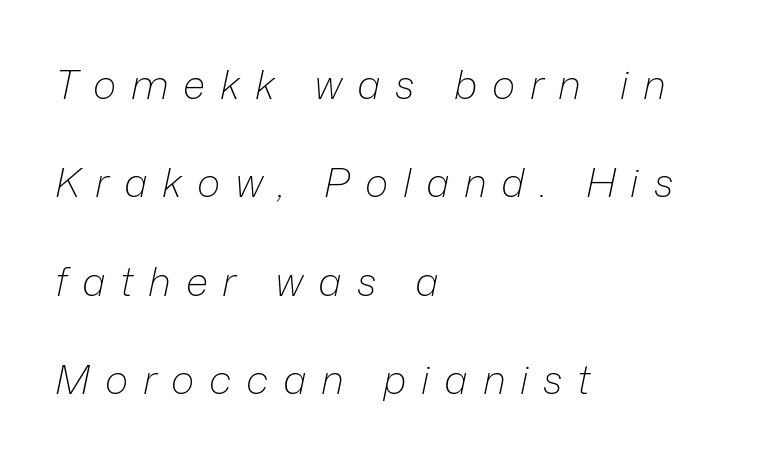
{"italic": "yes", "lean": "right", "slant_degrees": 12, "bold": "no", "weight": "light", "width": "normal", "stroke_contrast": "low", "x_height": "medium", "monospaced": "no", "underline": "no", "align": "left", "line_spacing": "loose", "line_spacing_ratio": 2.46, "letter_spacing": "wide", "letter_spacing_em": 0.37, "glyph_px": 40}
